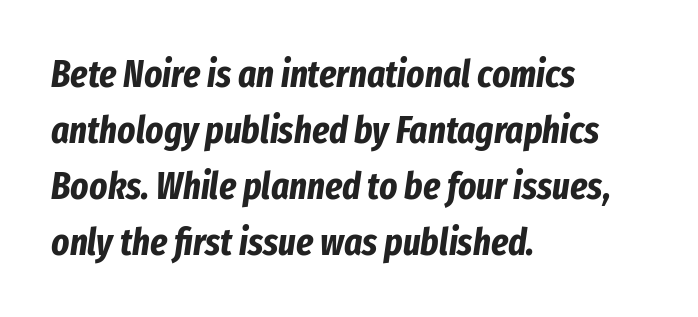
{"italic": "yes", "lean": "right", "slant_degrees": 8, "bold": "yes", "weight": "bold", "width": "condensed", "stroke_contrast": "low", "x_height": "medium", "monospaced": "no", "underline": "no", "align": "left", "line_spacing": "normal", "line_spacing_ratio": 1.47, "letter_spacing": "normal", "letter_spacing_em": 0.0, "glyph_px": 38}
